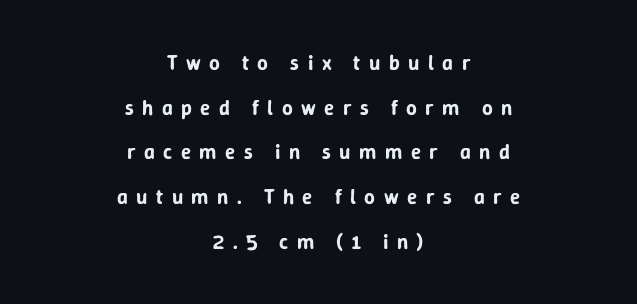
Where is the straight margin? There isn't one; the lines are centered. In terms of letterspacing, this is a distinctly airy, spread setting. If you measured baseline to baseline, you'd find a long distance. Rendered with straight, roman letterforms. The strip under each line holds only bare page.
